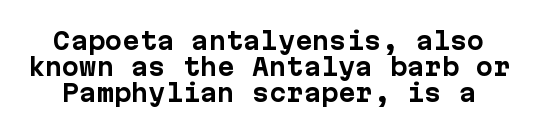
The image shows 23 px bold type, upright; set tight line spacing (1.13x), normal letter spacing, not underlined.
